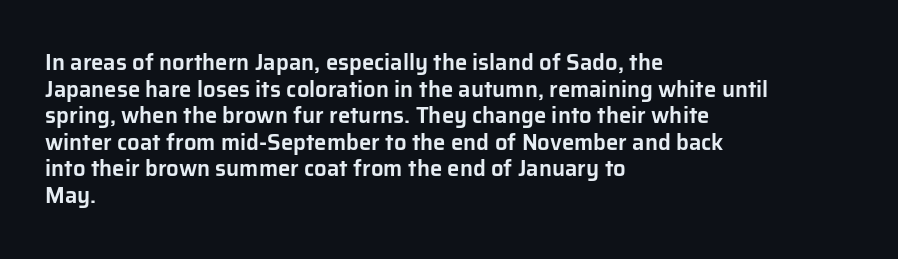
A student would call this left alignment; a typographer would say flush left, rag right. Nobody touched the tracking dial on this one. Tall strokes in this sample are plumb rather than angled. Descenders are the only things crossing below the line.
